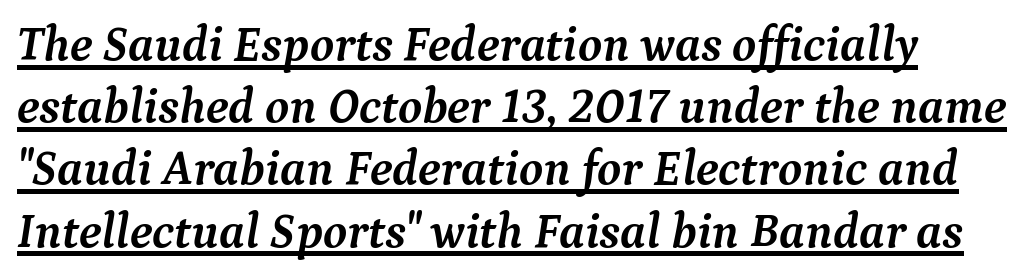
This sample uses an oblique cut, with every glyph tilted off the vertical. The characters look thick and weighty, a clear bold. This rendering features underlined lettering. This rendering uses left alignment, leaving the right contour irregular.
